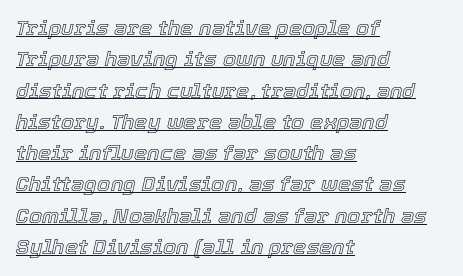
Q: Is the text italic (slanted)? A: Yes, it leans right by about 12 degrees.
Q: Is the text underlined? A: Yes.
Q: How is the paragraph aligned? A: Left-aligned.
Q: Is the spacing between letters normal or unusually wide? A: Normal.
Q: Is the spacing between lines tight, normal or loose? A: Normal.
